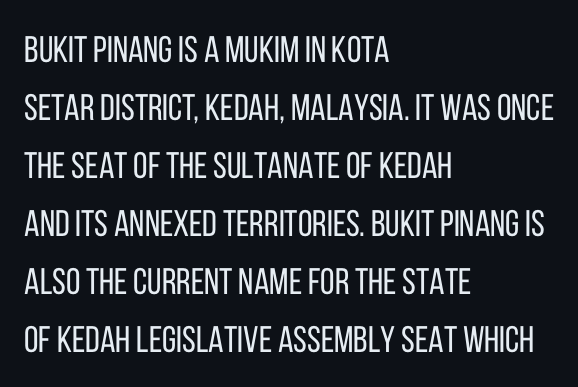
The image shows 37 px regular-weight, condensed sans-serif type, upright; set left-aligned, normal line spacing (1.57x), normal letter spacing, not underlined; low stroke contrast and a large x-height.
